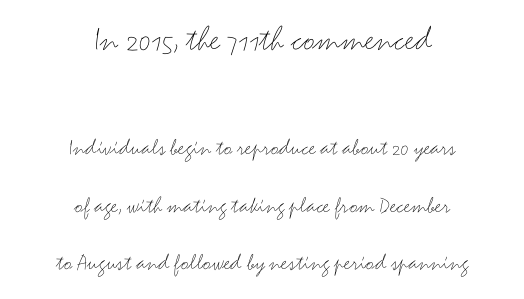
Each line is balanced around a shared central axis. Letters have the restrained weight of plain body copy at most. Words appear dense and cohesive because spacing is normal. The gap between lines stays unmarked.
